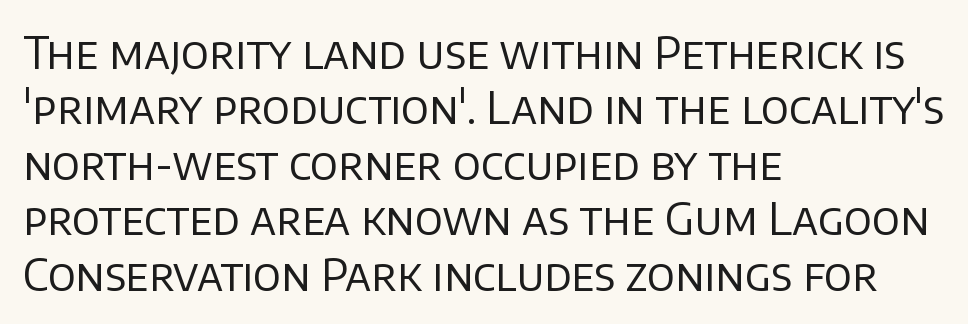
The typeface has the unassuming heft of standard copy or less. Check where the strokes stop: nothing finishes them off — pure sans. Descenders are the only things crossing below the line. Character widths vary here, with narrow letters taking less room than wide ones. Tracking value appears to be zero — textbook default spacing.
